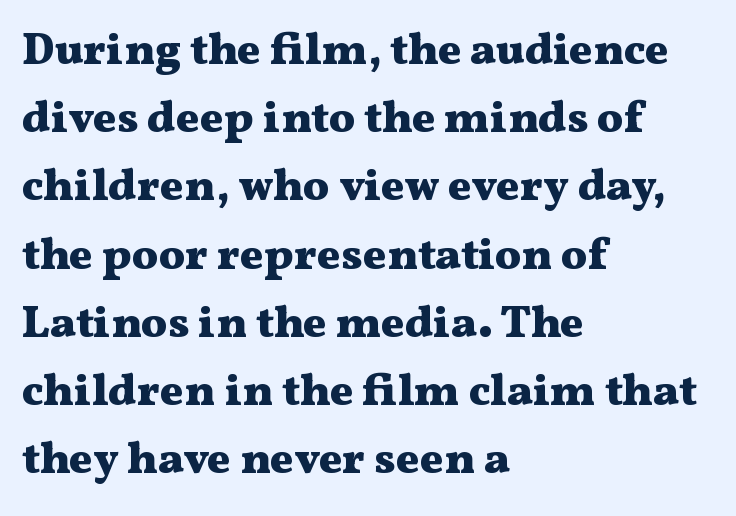
The image shows 44 px heavy, wide serif type, upright; set left-aligned, normal line spacing (1.55x), normal letter spacing, not underlined; medium stroke contrast and a medium x-height.
